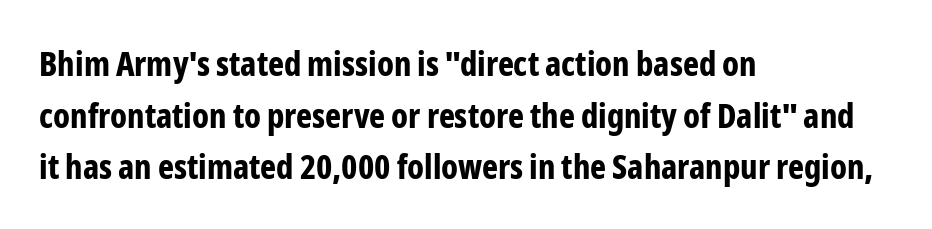
The image shows 34 px bold, condensed sans-serif type, upright; set left-aligned, normal line spacing (1.52x), normal letter spacing, not underlined; low stroke contrast and a medium x-height.
